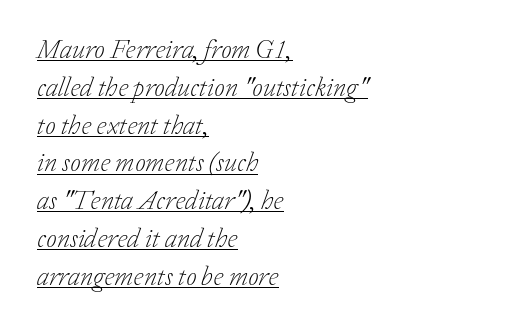
Slanted lettering throughout. This sample uses plain, unmodified letter spacing. The face looks like a standard text weight, possibly lighter. The passage shown is underscored from start to finish. The designer left line spacing at the default. These lines are set flush left with a ragged right edge.
